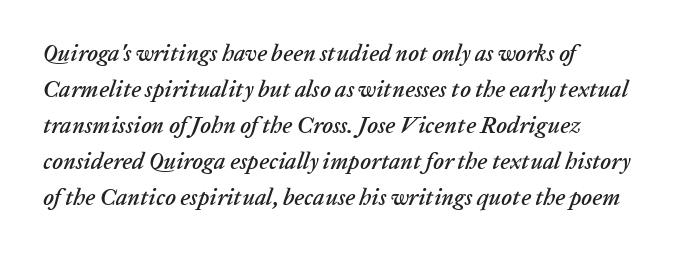
Q: Is the text italic (slanted)? A: Yes, it leans right by about 20 degrees.
Q: Is the text underlined? A: No.
Q: Is the spacing between letters normal or unusually wide? A: Normal.
Q: Is the spacing between lines tight, normal or loose? A: Normal.
